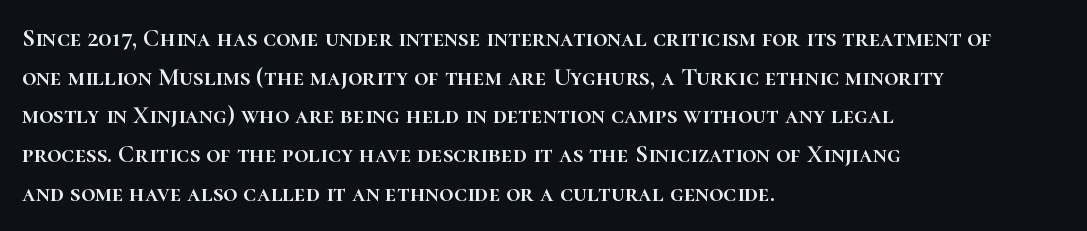
{"italic": "no", "underline": "no", "align": "left", "line_spacing": "normal", "line_spacing_ratio": 1.55, "letter_spacing": "normal", "letter_spacing_em": 0.0, "glyph_px": 25}
